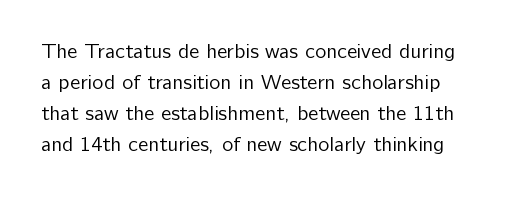
The image shows 21 px text type, upright; set left-aligned, normal line spacing (1.47x), normal letter spacing, not underlined.
